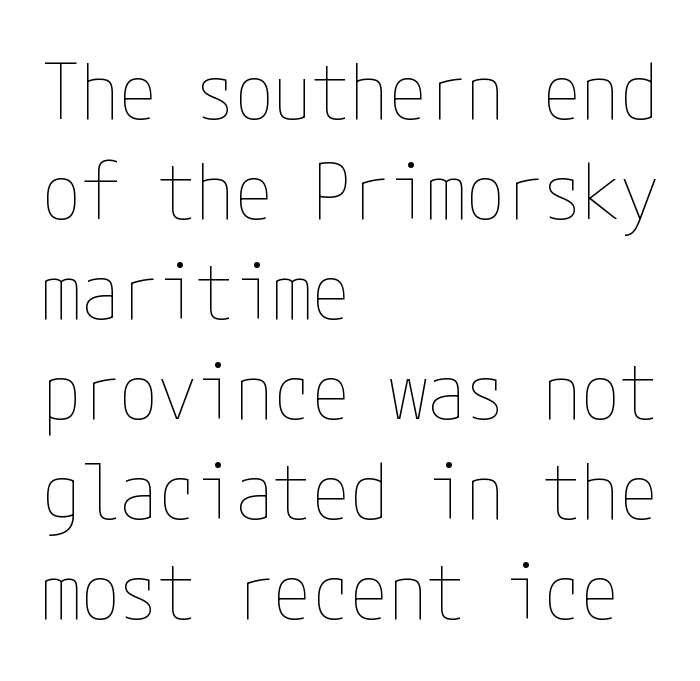
Q: Is the text bold? A: No.
Q: Is the text italic (slanted)? A: No, it is upright.
Q: Is the text underlined? A: No.
Q: How is the paragraph aligned? A: Left-aligned.
Q: Is the spacing between letters normal or unusually wide? A: Normal.
Q: Is the spacing between lines tight, normal or loose? A: Normal.
Q: Width (condensed, normal, or wide)? A: Condensed.
Q: Stroke contrast? A: Low.
Q: x-height? A: Medium.
